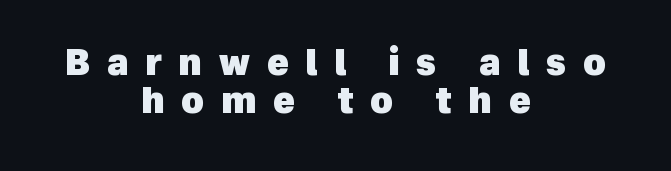
A typesetter would label this face a sans. Bold? Absolutely — the strokes are thick and heavy. Inter-character spacing is expanded well beyond the font's built-in metrics. Underlining? Definitely not there. Line spacing here is tight.
